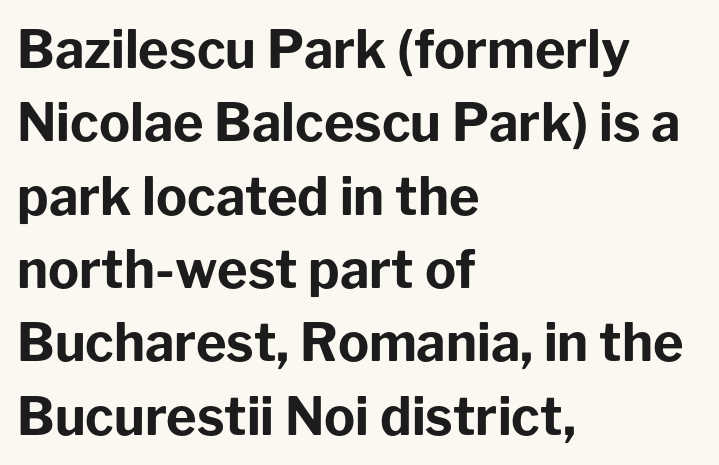
Q: Is the text bold? A: Yes.
Q: Is the text italic (slanted)? A: No, it is upright.
Q: Is the typeface a serif or a sans-serif typeface? A: Sans-serif.
Q: Is the text underlined? A: No.
Q: How is the paragraph aligned? A: Left-aligned.
Q: Is the spacing between letters normal or unusually wide? A: Normal.
Q: Is the spacing between lines tight, normal or loose? A: Normal.
Q: Width (condensed, normal, or wide)? A: Normal.
Q: Stroke contrast? A: Low.
Q: x-height? A: Medium.
Q: Monospaced? A: No.
